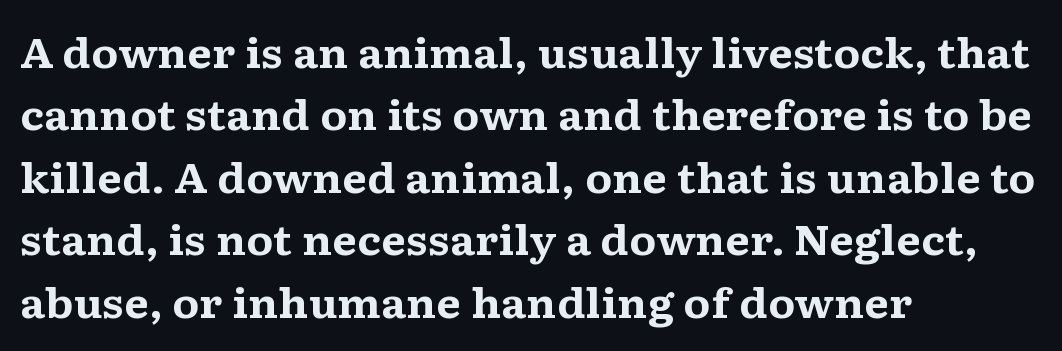
{"serif": "yes", "italic": "no", "bold": "yes", "weight": "bold", "width": "wide", "stroke_contrast": "medium", "x_height": "medium", "monospaced": "no", "underline": "no", "align": "left", "line_spacing": "normal", "line_spacing_ratio": 1.56, "letter_spacing": "normal", "letter_spacing_em": 0.0, "glyph_px": 40}
